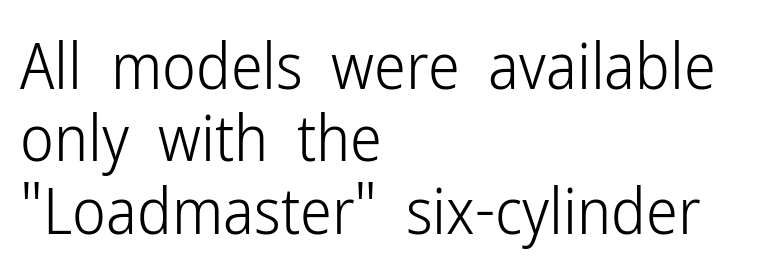
The image shows 64 px light, condensed sans-serif type, upright; set left-aligned, tight line spacing (1.13x), normal letter spacing, not underlined; low stroke contrast and a medium x-height.
